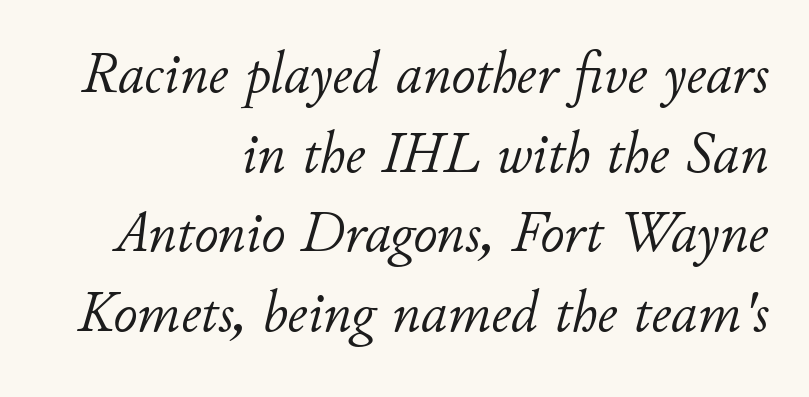
Q: Is the text bold? A: No.
Q: Is the text italic (slanted)? A: Yes, it leans right by about 11 degrees.
Q: Is the text underlined? A: No.
Q: How is the paragraph aligned? A: Right-aligned.
Q: Is the spacing between letters normal or unusually wide? A: Normal.
Q: Is the spacing between lines tight, normal or loose? A: Normal.
Q: Width (condensed, normal, or wide)? A: Normal.
Q: Stroke contrast? A: Low.
Q: x-height? A: Small.
Q: Monospaced? A: No.
